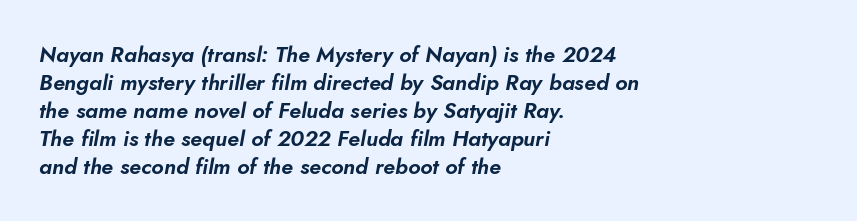
{"italic": "yes", "lean": "right", "slant_degrees": 10, "underline": "no", "align": "left", "line_spacing": "normal", "line_spacing_ratio": 1.27, "letter_spacing": "normal", "letter_spacing_em": 0.0, "glyph_px": 22}
